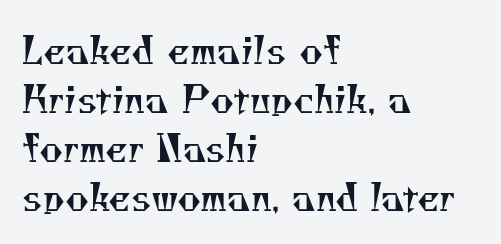
The image shows 36 px regular-weight serif type; set left-aligned, normal line spacing (1.36x), normal letter spacing, not underlined; medium stroke contrast and a small x-height.
